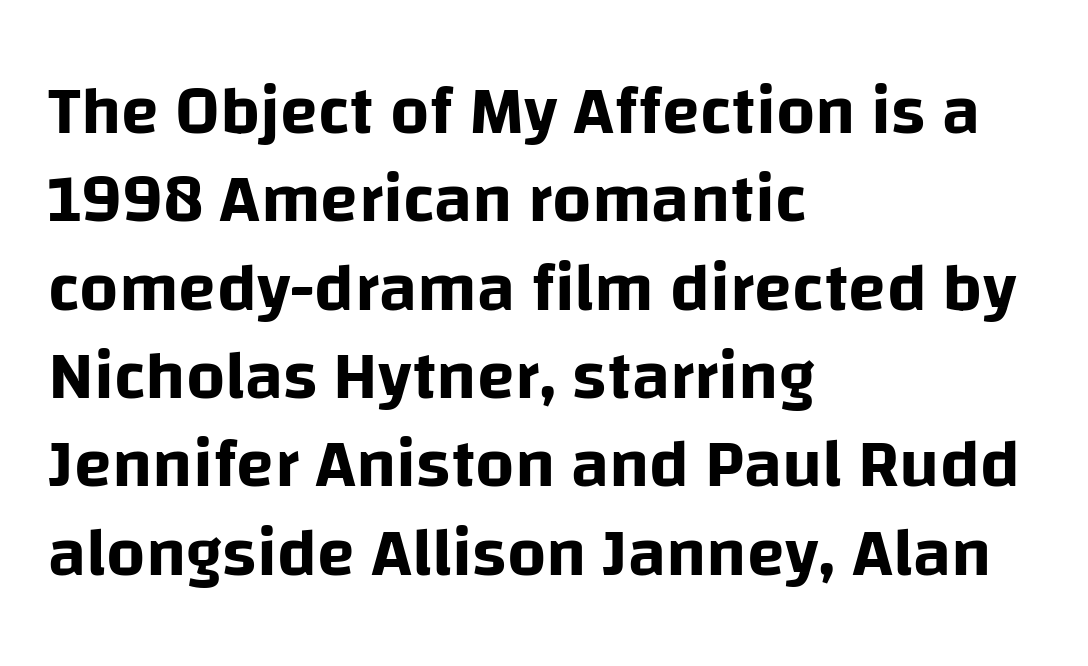
Posture: vertical. A typesetter would label this face a sans. Has an underline been added? It has not. Observe the ordinary spacing: letters are neighbours, not strangers.
